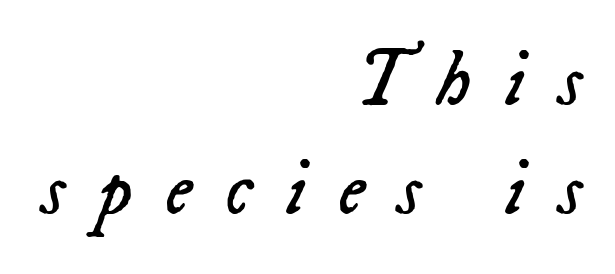
Do the characters align in a grid? No, the font is proportional. Line spacing here is normal. Caption: multi-line text, flush right, ragged left. Decoration check: the copy has no underline. Bold? No — there's no thickening of the strokes. The type is letterspaced generously, with wide tracking.
